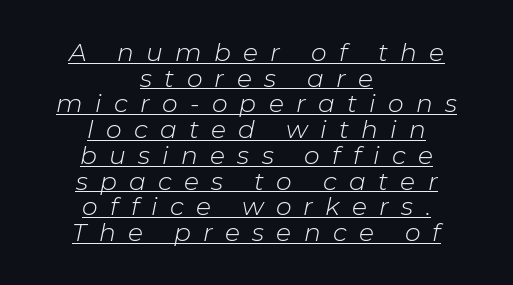
{"italic": "yes", "lean": "right", "slant_degrees": 11, "bold": "no", "underline": "yes", "align": "center", "line_spacing": "tight", "line_spacing_ratio": 1.03, "letter_spacing": "wide", "letter_spacing_em": 0.49, "glyph_px": 25}
